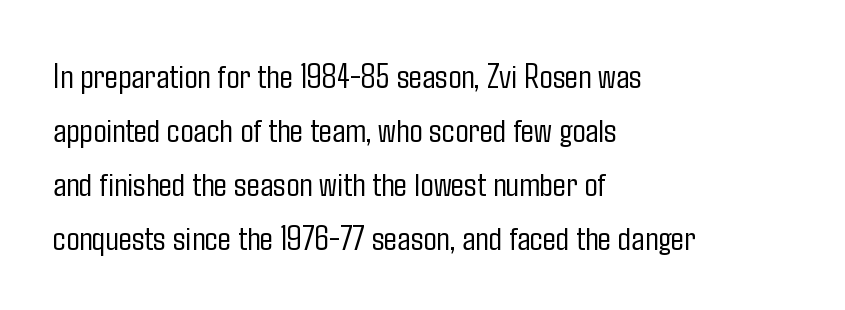
Looks like regular typesetting: each glyph gets only the width it needs. The space directly below the letters is spotless. The line-height multiplier appears to be the usual default. Every row of glyphs begins at an identical x-position on the left.
